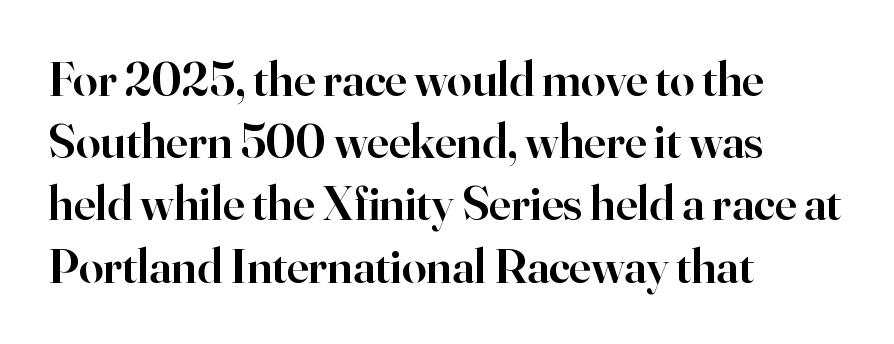
Q: Is the text bold? A: Semi-bold.
Q: Is the text italic (slanted)? A: No, it is upright.
Q: Is the typeface a serif or a sans-serif typeface? A: Serif.
Q: Is the text underlined? A: No.
Q: How is the paragraph aligned? A: Left-aligned.
Q: Is the spacing between letters normal or unusually wide? A: Normal.
Q: Is the spacing between lines tight, normal or loose? A: Normal.
Q: Width (condensed, normal, or wide)? A: Normal.
Q: Stroke contrast? A: High.
Q: x-height? A: Small.
Q: Monospaced? A: No.
